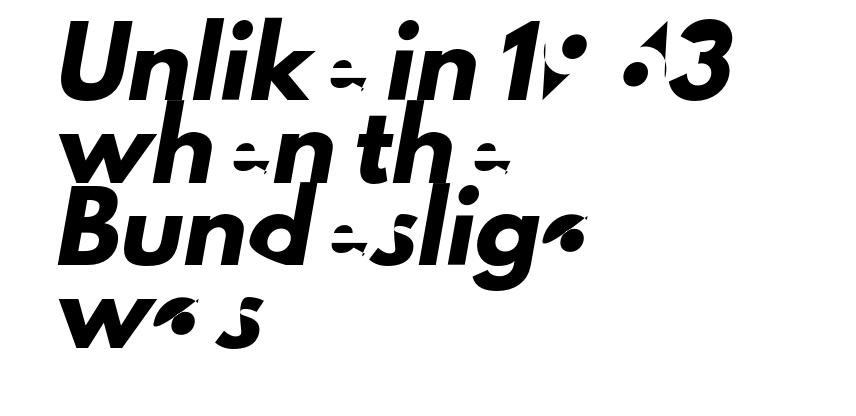
{"serif": "no", "width": "normal", "stroke_contrast": "low", "x_height": "small", "monospaced": "no", "underline": "no", "align": "left", "line_spacing": "normal", "line_spacing_ratio": 1.29, "letter_spacing": "normal", "letter_spacing_em": 0.0, "glyph_px": 64}
